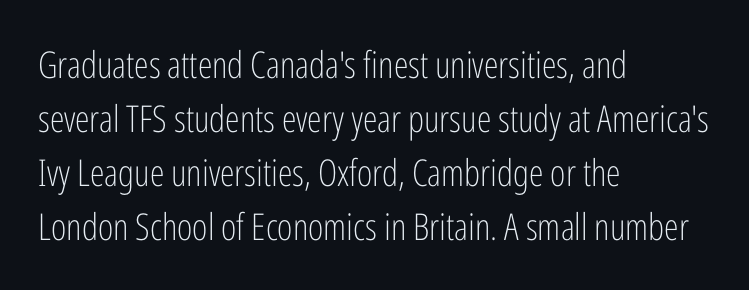
The image shows 37 px light, condensed sans-serif type, upright; set left-aligned, normal line spacing (1.46x), normal letter spacing, not underlined; low stroke contrast and a medium x-height.
